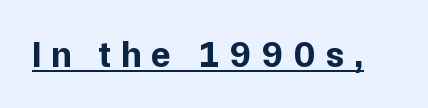
Words appear elongated and porous because spacing is wide. Thick stems and heavy bowls — unmistakably bold. The axis of the letterforms is exactly vertical. A typesetter would call this proportional, since set widths differ per character. This is underlined copy, the kind a proofreader might mark for attention. The characters display no serif detailing; their extremities are plain.
